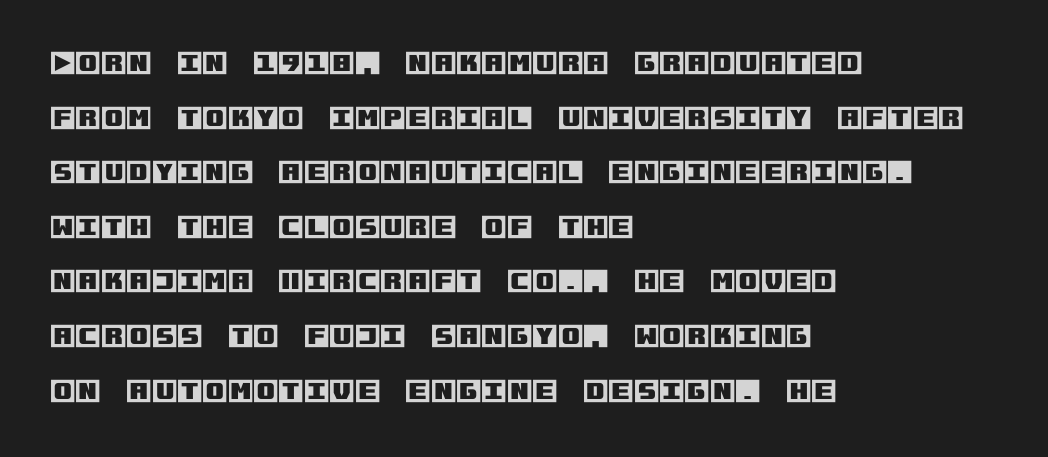
Students, observe: this is what heavily led, spacious text looks like. When letters stand straight like this, we call the style roman or upright. This rendering leaves character spacing at its baseline value. This sample is left-justified, so line endings fall wherever the words run out. Check the space under the baseline: it is left empty.
